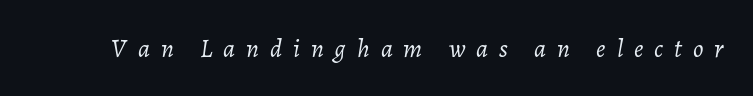
The image shows 26 px text type, italic (leaning right); set unusually wide letter spacing (+0.42 em), not underlined.
